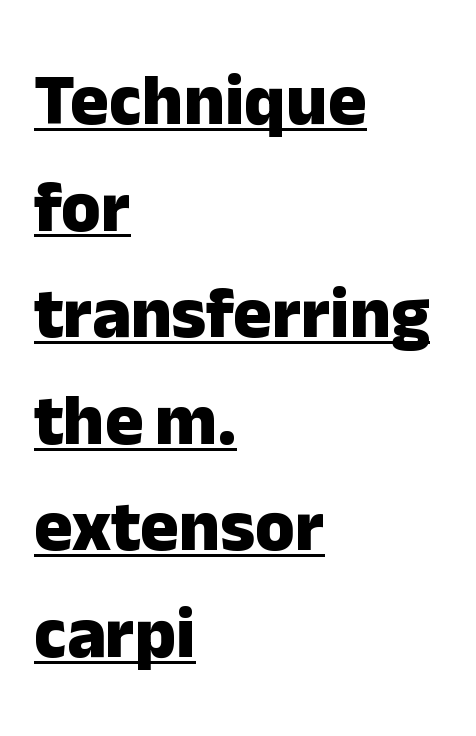
The face used here is proportionally spaced, like ordinary book or web type. Nothing sits at the stroke ends, so this counts as sans-serif. Notice how the stems are strictly vertical — no italics here. The string is rendered with underlining switched on. The face used here has the dense, thick strokes of a bold.
